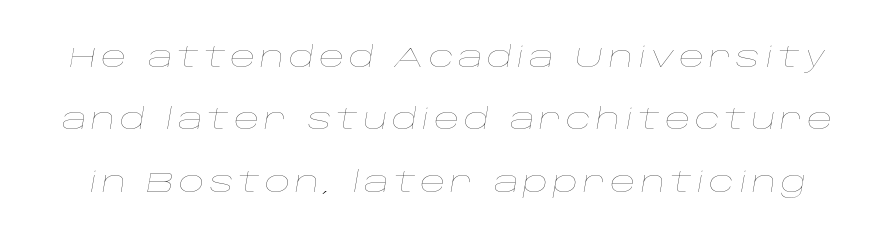
Has an underline been added? It has not. Is this a fixed-width face? No — the glyphs have proportional, varying widths. Vertical spacing — loose. The weight would be labelled regular, book, light, or lighter still. Observe the lean: these are italic letterforms.
